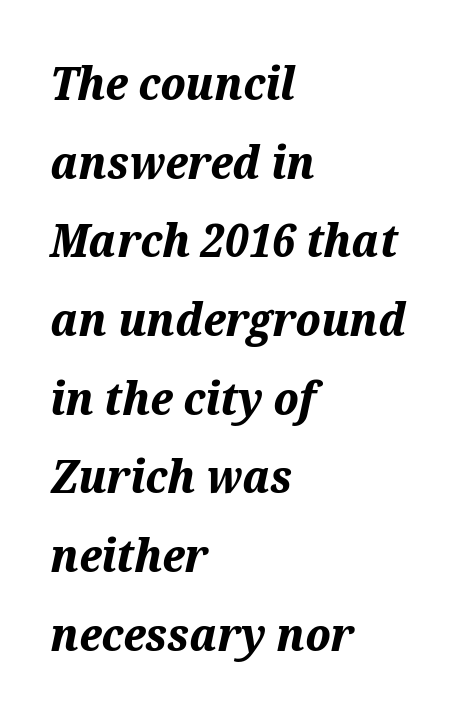
{"italic": "yes", "lean": "right", "slant_degrees": 12, "bold": "yes", "weight": "bold", "width": "normal", "stroke_contrast": "medium", "x_height": "medium", "monospaced": "no", "underline": "no", "align": "left", "line_spacing_ratio": 1.71, "letter_spacing": "normal", "letter_spacing_em": 0.0, "glyph_px": 46}
